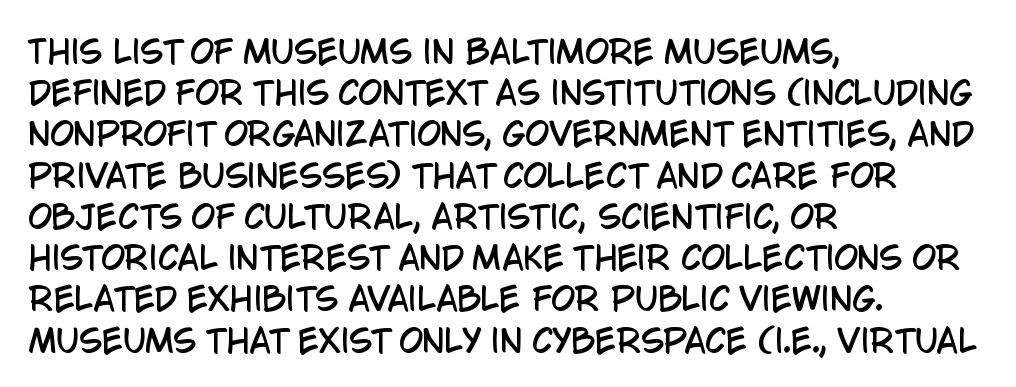
{"serif": "no", "italic": "no", "width": "condensed", "stroke_contrast": "low", "x_height": "large", "monospaced": "no", "underline": "no", "align": "left", "line_spacing": "normal", "line_spacing_ratio": 1.33, "letter_spacing": "normal", "letter_spacing_em": 0.0, "glyph_px": 31}
